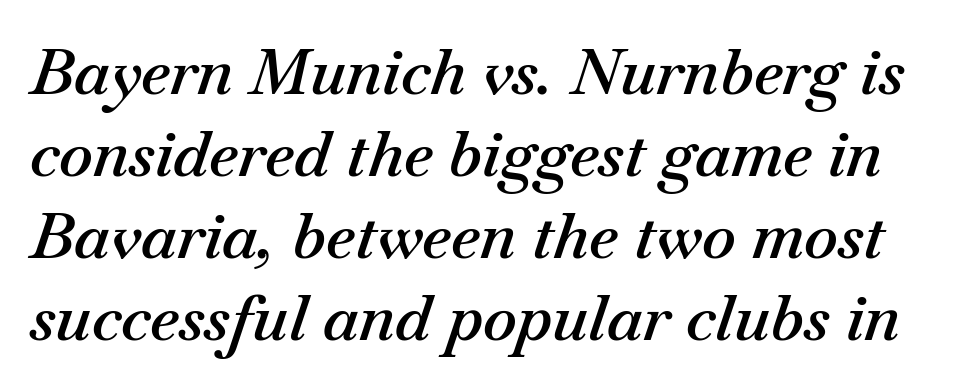
{"italic": "yes", "lean": "right", "slant_degrees": 18, "bold": "semi", "weight": "semibold", "width": "normal", "stroke_contrast": "medium", "x_height": "small", "monospaced": "no", "underline": "no", "line_spacing": "normal", "line_spacing_ratio": 1.28, "letter_spacing": "normal", "letter_spacing_em": 0.0, "glyph_px": 64}
